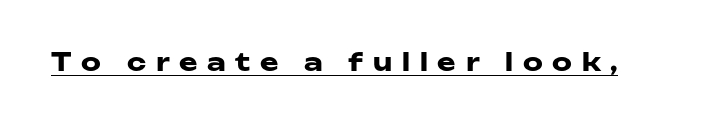
The image shows 25 px bold type, upright; set unusually wide letter spacing (+0.39 em), underlined.
